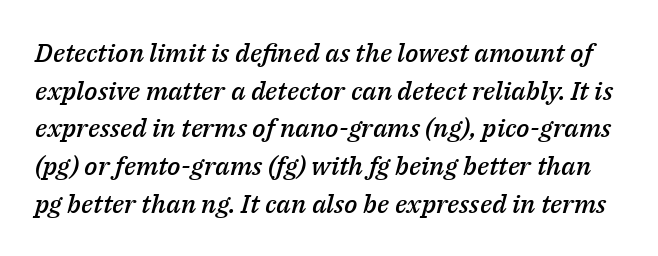
Slanted lettering throughout. Typesetter's note: demi weight, one step under bold. These lines sit exactly where default settings would place them. The horizontal fit of the characters is conventional and even.
